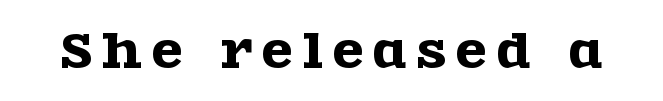
The passage shown is not underscored anywhere. Inter-character spacing is expanded well beyond the font's built-in metrics. Italic? Not at all — the glyphs are vertical. Character widths vary here, with narrow letters taking less room than wide ones.
